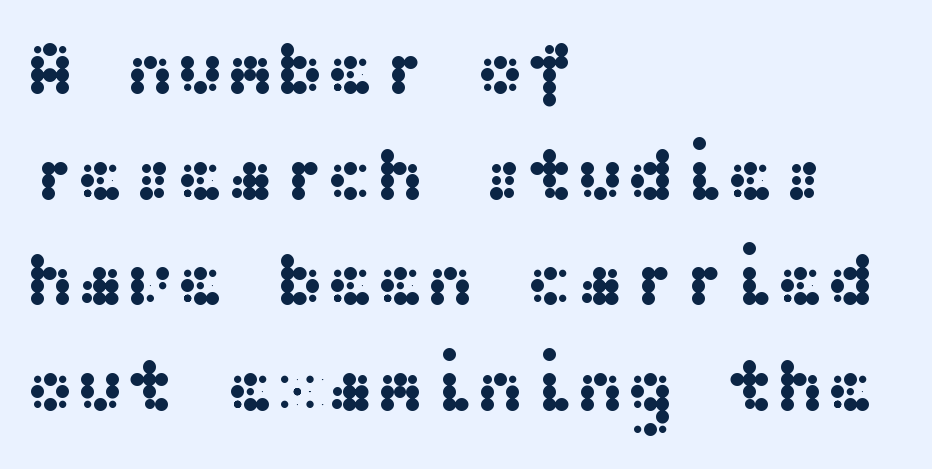
{"serif": "no", "italic": "no", "width": "wide", "stroke_contrast": "medium", "x_height": "medium", "underline": "no", "align": "left", "line_spacing": "normal", "line_spacing_ratio": 1.41, "letter_spacing": "normal", "letter_spacing_em": 0.0, "glyph_px": 75}
